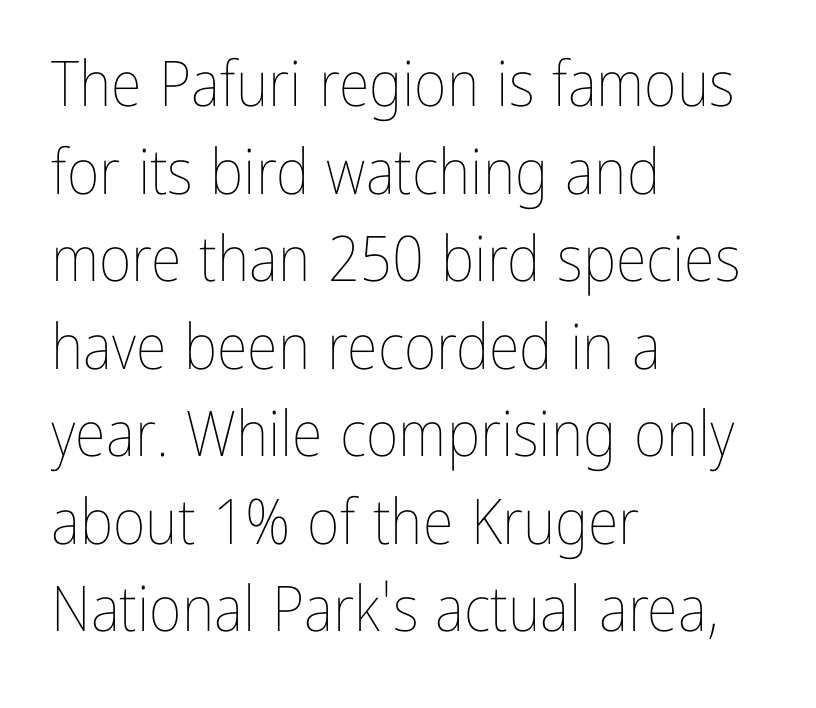
The image shows 63 px thin, condensed type, upright; set left-aligned, normal line spacing (1.39x), normal letter spacing, not underlined; low stroke contrast and a medium x-height.
